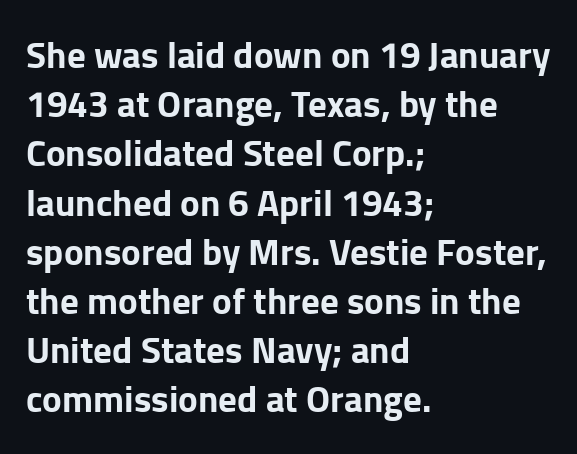
The image shows 37 px bold sans-serif type, upright; set left-aligned, normal line spacing (1.33x), normal letter spacing, not underlined; low stroke contrast and a medium x-height.
